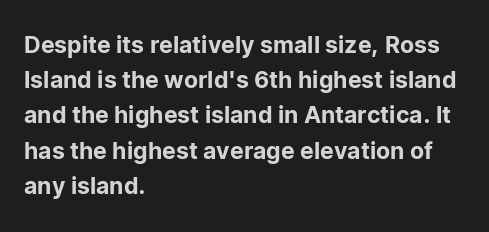
{"italic": "no", "underline": "no", "align": "left", "line_spacing": "normal", "line_spacing_ratio": 1.53, "letter_spacing": "normal", "letter_spacing_em": 0.0, "glyph_px": 23}
